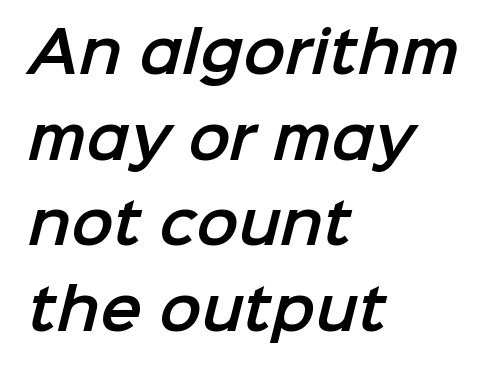
{"serif": "no", "width": "normal", "stroke_contrast": "low", "x_height": "medium", "monospaced": "no", "underline": "no", "align": "left", "line_spacing": "normal", "line_spacing_ratio": 1.53, "letter_spacing": "normal", "letter_spacing_em": 0.0, "glyph_px": 56}
